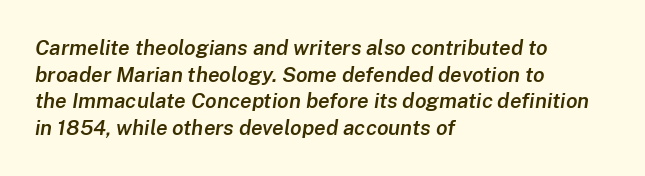
The image shows 21 px text type, italic (leaning right); set left-aligned, normal line spacing (1.27x), normal letter spacing, not underlined.
